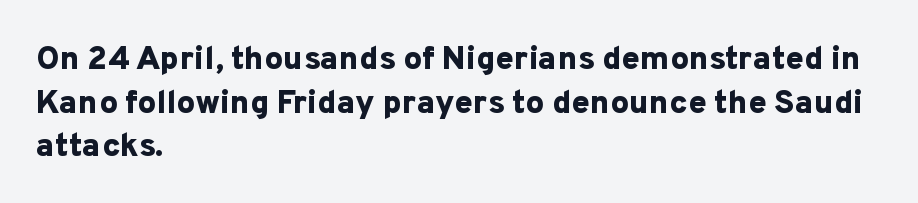
In terms of letterform style, serifs are entirely absent. The axis of the letterforms is exactly vertical. The words here are not underlined. Notice how the passage keeps a crisp vertical edge on the left only. In terms of leading, this rendering sits right in the middle. Weight: bold.
